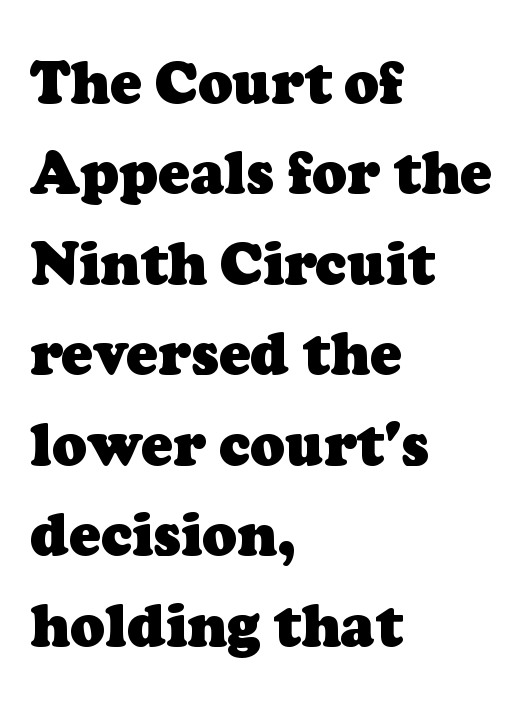
{"serif": "yes", "bold": "yes", "weight": "heavy", "width": "normal", "stroke_contrast": "low", "x_height": "medium", "monospaced": "no", "underline": "no", "align": "left", "line_spacing": "normal", "line_spacing_ratio": 1.56, "letter_spacing": "normal", "letter_spacing_em": 0.0, "glyph_px": 58}
